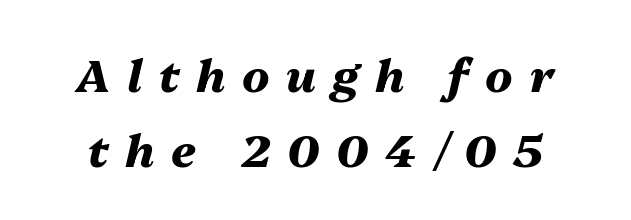
These lines are rendered in a variable-pitch font. Bare-footed words on every line. Is the type bold? Yes — the strokes are clearly thick and heavy. Spacing between characters has been opened up far beyond the box default. The letters are slanted; this is an italic face. In terms of leading, this rendering sits right in the middle.
